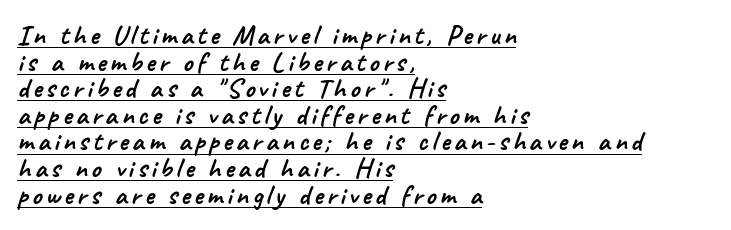
Q: Is the typeface a serif or a sans-serif typeface? A: Sans-serif.
Q: Is the text underlined? A: Yes.
Q: How is the paragraph aligned? A: Left-aligned.
Q: Is the spacing between lines tight, normal or loose? A: Tight.
Q: Width (condensed, normal, or wide)? A: Normal.
Q: Stroke contrast? A: Low.
Q: x-height? A: Small.
Q: Monospaced? A: No.
